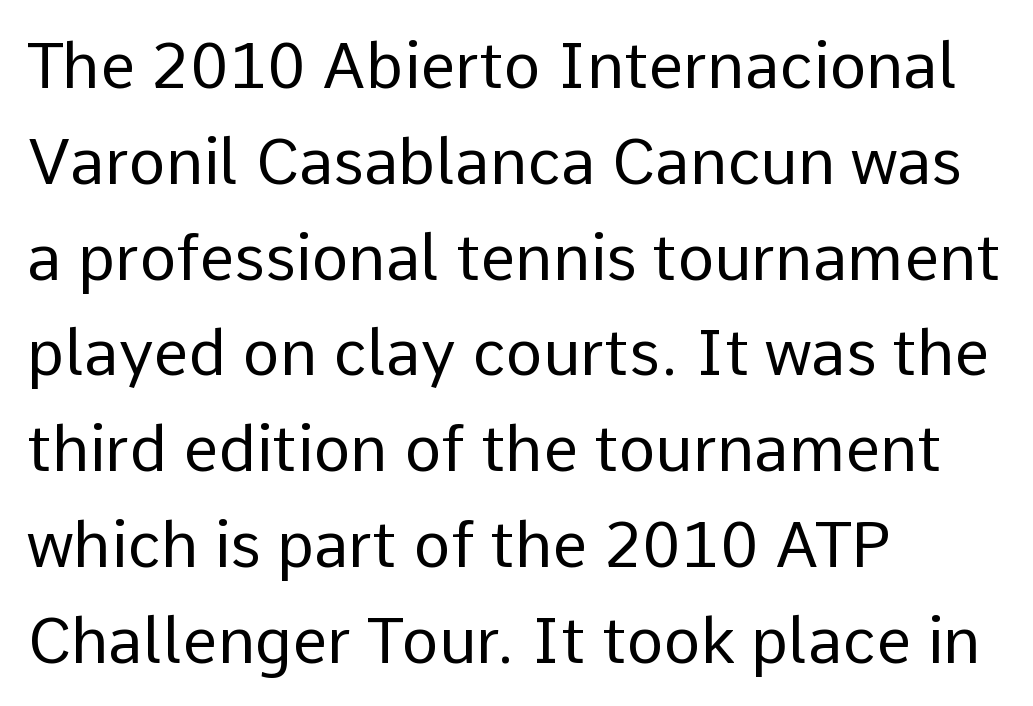
{"serif": "no", "italic": "no", "bold": "no", "weight": "regular", "width": "normal", "stroke_contrast": "low", "x_height": "medium", "monospaced": "no", "underline": "no", "align": "left", "line_spacing": "normal", "line_spacing_ratio": 1.52, "letter_spacing": "normal", "letter_spacing_em": 0.0, "glyph_px": 63}
